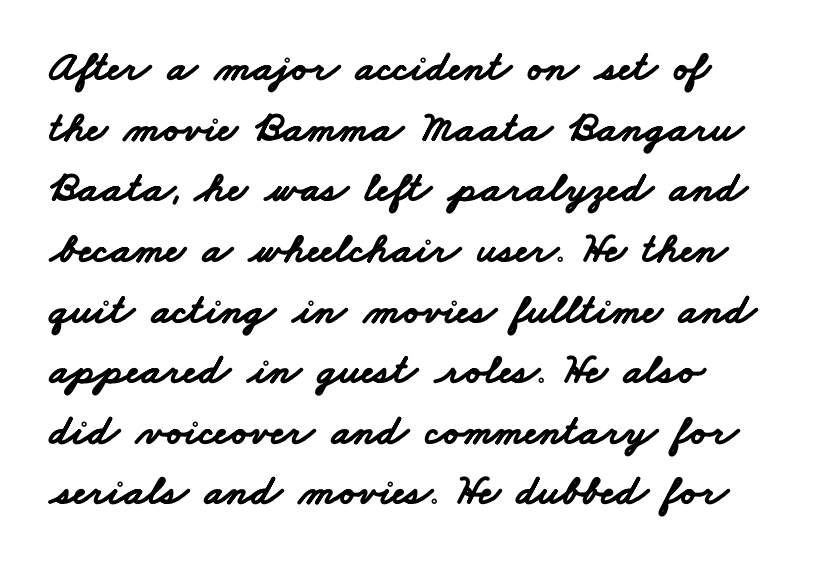
Q: Is the text bold? A: Yes.
Q: Is the typeface a serif or a sans-serif typeface? A: Sans-serif.
Q: Is the text underlined? A: No.
Q: Is the spacing between letters normal or unusually wide? A: Normal.
Q: Is the spacing between lines tight, normal or loose? A: Normal.
Q: Width (condensed, normal, or wide)? A: Wide.
Q: Stroke contrast? A: Low.
Q: x-height? A: Small.
Q: Monospaced? A: No.
